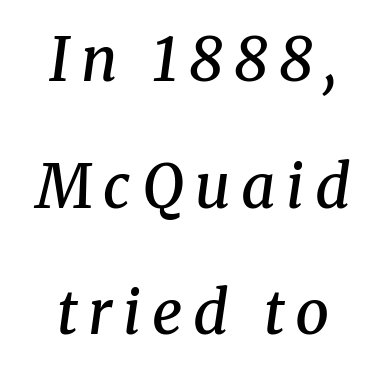
The image shows 60 px semibold serif type, italic (leaning right); set centered, loose line spacing (2.11x), not underlined; medium stroke contrast and a medium x-height.
